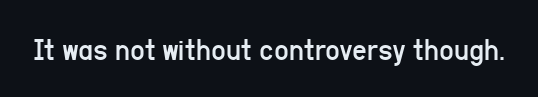
Here the designer chose a conventional face with non-uniform glyph widths. Is the stroke heavy? The answer is a plain regular-or-lighter. The tracking reads as untouched default to a designer's eye. The designer went with a sans here, leaving each stem footless.
